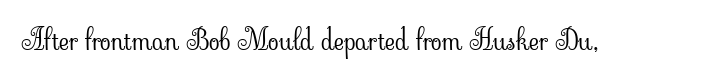
Q: Is the text bold? A: No.
Q: Is the text italic (slanted)? A: No, it is upright.
Q: Is the typeface a serif or a sans-serif typeface? A: Serif.
Q: Is the text underlined? A: No.
Q: Is the spacing between letters normal or unusually wide? A: Normal.
Q: Width (condensed, normal, or wide)? A: Normal.
Q: Stroke contrast? A: Low.
Q: x-height? A: Small.
Q: Monospaced? A: No.
